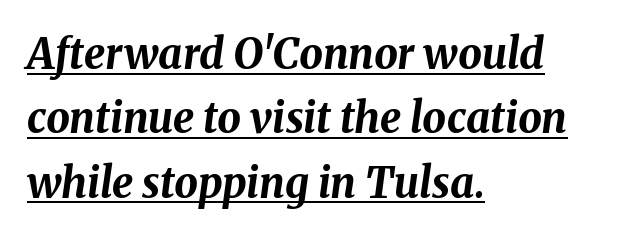
The rendering keeps characters at their native spacing. Baseline-to-baseline distance is the conventional proportion of letter height. Stroke thickness is high; the sample reads as a true bold. Spacing verdict: proportional, widths tailored to each character. Does a line run under the words? Yes, clearly.
